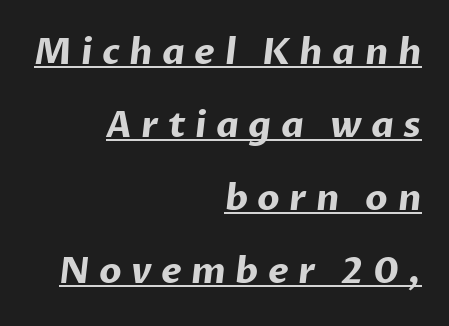
{"serif": "no", "bold": "yes", "weight": "bold", "width": "normal", "stroke_contrast": "low", "x_height": "medium", "monospaced": "no", "underline": "yes", "align": "right", "line_spacing": "loose", "line_spacing_ratio": 2.03, "letter_spacing": "wide", "letter_spacing_em": 0.26, "glyph_px": 36}
